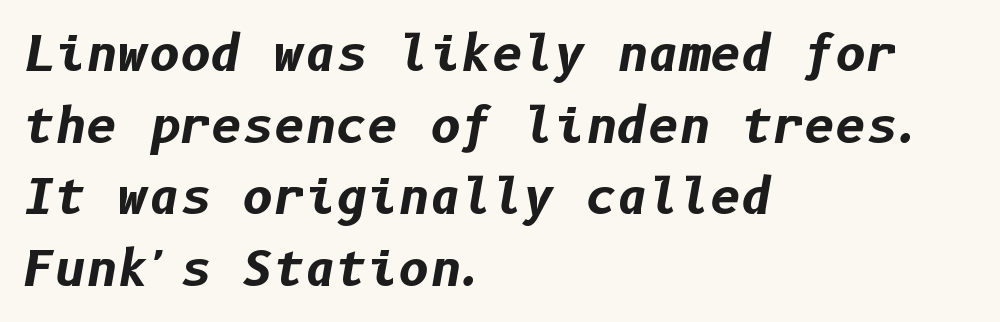
Q: Is the text bold? A: Yes.
Q: Is the text italic (slanted)? A: Yes, it leans right by about 10 degrees.
Q: Is the text underlined? A: No.
Q: How is the paragraph aligned? A: Left-aligned.
Q: Is the spacing between letters normal or unusually wide? A: Normal.
Q: Is the spacing between lines tight, normal or loose? A: Normal.
Q: Width (condensed, normal, or wide)? A: Normal.
Q: Stroke contrast? A: Low.
Q: x-height? A: Medium.
